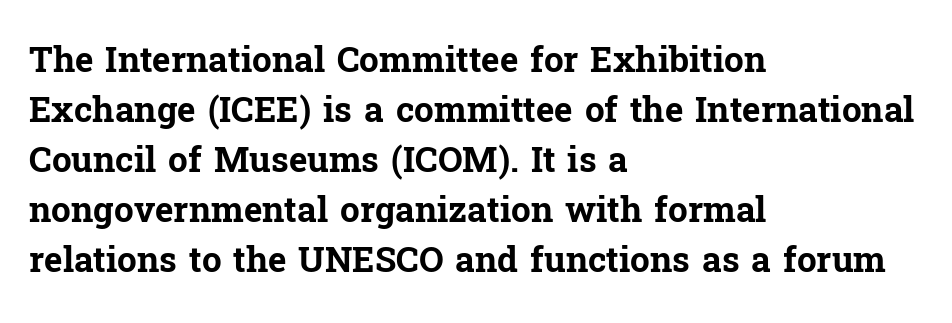
These lines were composed using upright roman letters. Does the type have serifs? Yes, each stem ends in a small foot. All the whitespace from short lines collects on the right. A bare baseline throughout the passage. You could not count columns in this text — the font is proportionally spaced. The lines sit at an ordinary, default distance from one another.
